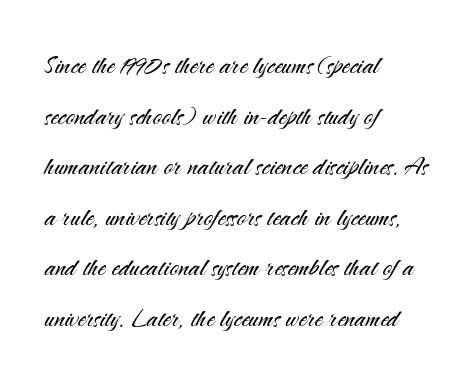
Q: Is the text bold? A: No.
Q: Is the text italic (slanted)? A: Yes.
Q: Is the typeface a serif or a sans-serif typeface? A: Sans-serif.
Q: Is the text underlined? A: No.
Q: How is the paragraph aligned? A: Left-aligned.
Q: Is the spacing between letters normal or unusually wide? A: Normal.
Q: Is the spacing between lines tight, normal or loose? A: Normal.
Q: Width (condensed, normal, or wide)? A: Normal.
Q: Stroke contrast? A: Medium.
Q: x-height? A: Small.
Q: Monospaced? A: No.
